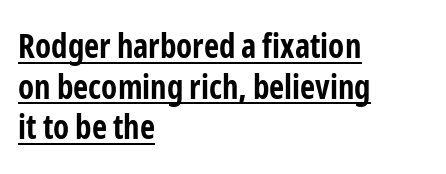
{"serif": "no", "italic": "no", "bold": "yes", "weight": "bold", "width": "condensed", "stroke_contrast": "low", "x_height": "medium", "monospaced": "no", "underline": "yes", "align": "left", "line_spacing_ratio": 1.23, "letter_spacing": "normal", "letter_spacing_em": 0.0, "glyph_px": 33}
